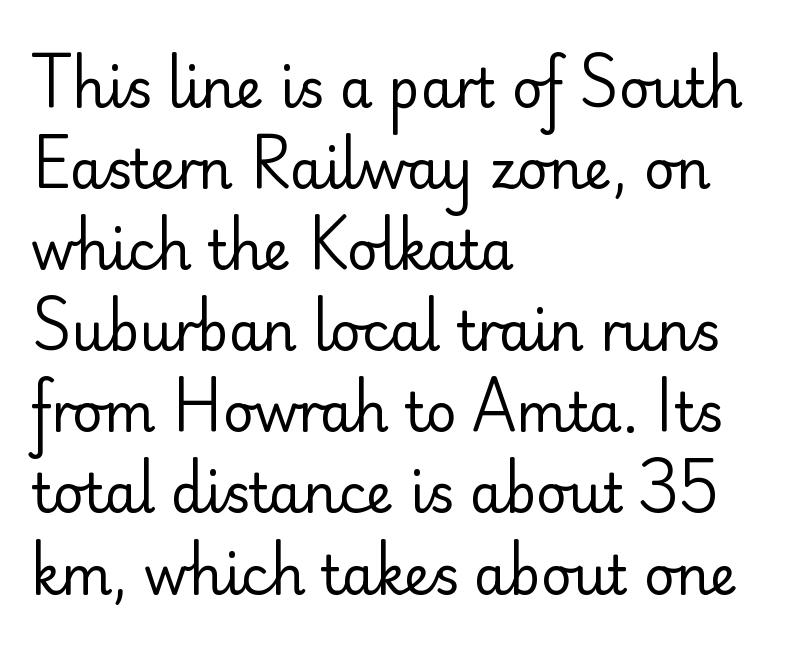
The image shows 53 px regular-weight sans-serif type, upright; set left-aligned, normal line spacing (1.53x), normal letter spacing, not underlined; low stroke contrast and a small x-height.
